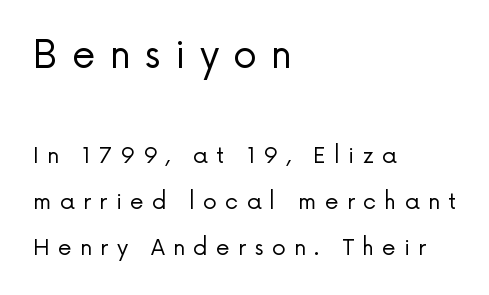
Q: Is the text bold? A: No.
Q: Is the text italic (slanted)? A: No, it is upright.
Q: Is the typeface a serif or a sans-serif typeface? A: Sans-serif.
Q: Is the text underlined? A: No.
Q: How is the paragraph aligned? A: Left-aligned.
Q: Is the spacing between letters normal or unusually wide? A: Unusually wide.
Q: Is the spacing between lines tight, normal or loose? A: Loose.
Q: Which block of text is set in a larger size, the first (top) or the second (bottom)? A: The first (top) one.
Q: Width (condensed, normal, or wide)? A: Normal.
Q: Stroke contrast? A: Low.
Q: x-height? A: Medium.
Q: Monospaced? A: No.
